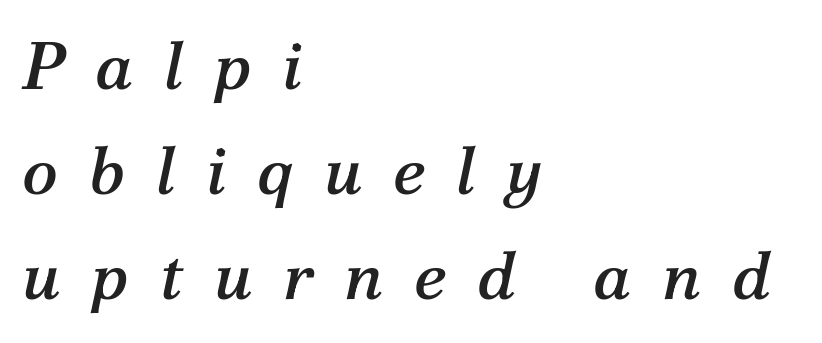
Q: Is the text italic (slanted)? A: Yes, it leans right by about 12 degrees.
Q: Is the typeface a serif or a sans-serif typeface? A: Serif.
Q: Is the text underlined? A: No.
Q: How is the paragraph aligned? A: Left-aligned.
Q: Is the spacing between letters normal or unusually wide? A: Unusually wide.
Q: Is the spacing between lines tight, normal or loose? A: Normal.
Q: Width (condensed, normal, or wide)? A: Normal.
Q: Stroke contrast? A: Medium.
Q: x-height? A: Medium.
Q: Monospaced? A: No.
